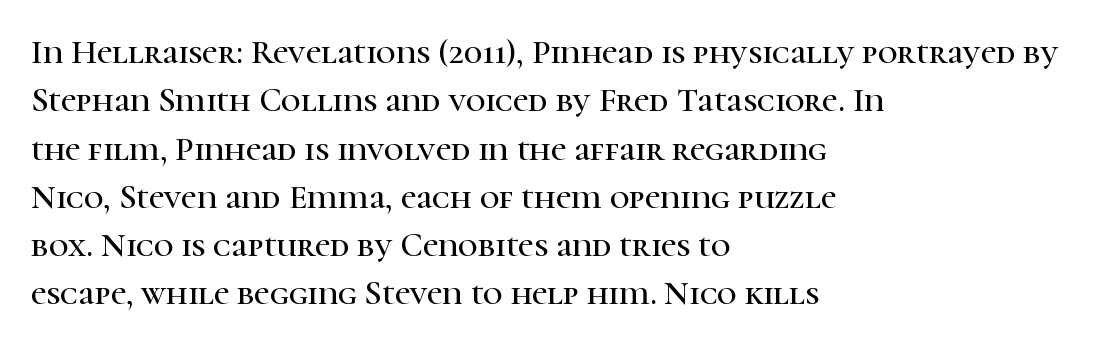
The string is rendered with underlining switched off. Regarding serifs, this sample has them. Reading down the block, your eye returns to a fixed left position each line. Vertical strokes here are truly vertical. Notice how descenders clear the ascenders below comfortably — that's standard leading. Spacing between characters is what you'd get straight out of the box.
